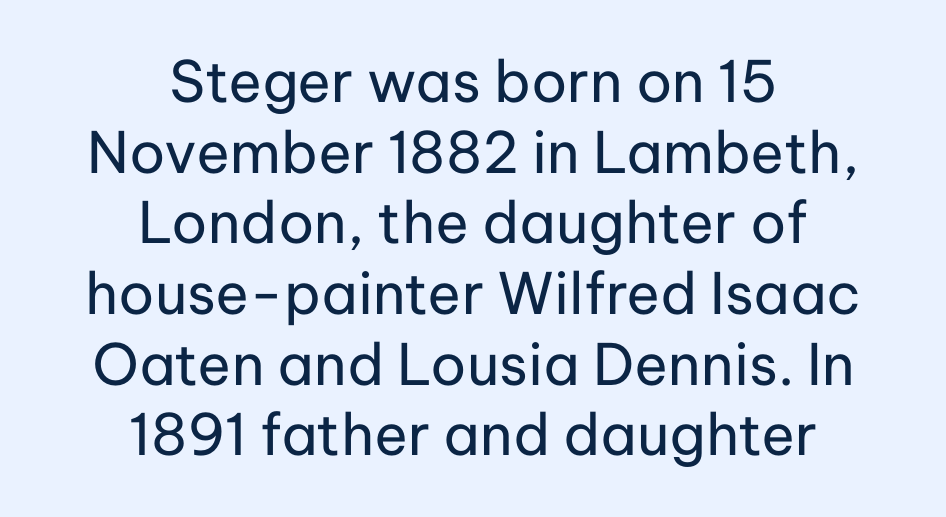
{"serif": "no", "italic": "no", "bold": "no", "weight": "regular", "width": "normal", "stroke_contrast": "low", "x_height": "medium", "monospaced": "no", "underline": "no", "align": "center", "line_spacing_ratio": 1.24, "letter_spacing": "normal", "letter_spacing_em": 0.0, "glyph_px": 57}
